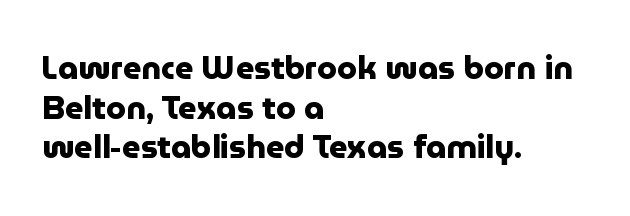
Serif or sans? Sans — the stroke terminals are bare. Honestly, there is no underline to notice here at all. Typesetter's note: full bold, strokes at maximum text heaviness. Do the characters align in a grid? No, the font is proportional.
